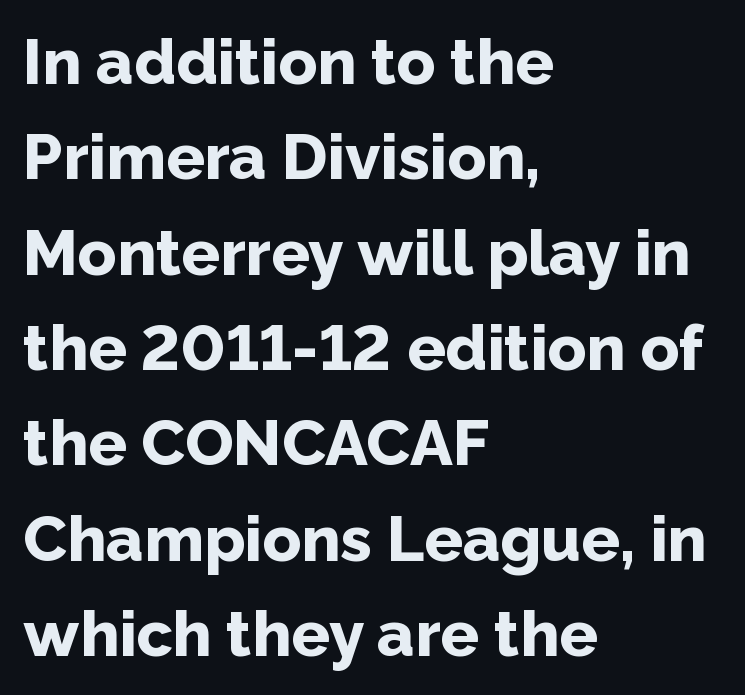
{"serif": "no", "italic": "no", "bold": "yes", "weight": "bold", "width": "normal", "stroke_contrast": "low", "x_height": "medium", "monospaced": "no", "underline": "no", "align": "left", "line_spacing": "normal", "line_spacing_ratio": 1.49, "letter_spacing": "normal", "letter_spacing_em": 0.0, "glyph_px": 64}
